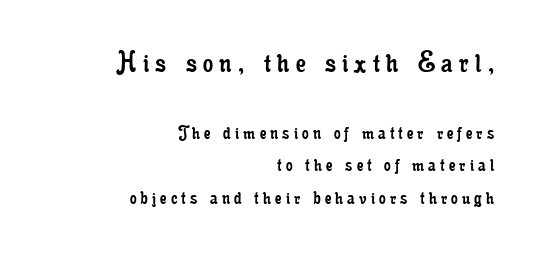
Q: Is the text bold? A: No.
Q: Is the text italic (slanted)? A: No, it is upright.
Q: Is the typeface a serif or a sans-serif typeface? A: Serif.
Q: Is the text underlined? A: No.
Q: How is the paragraph aligned? A: Right-aligned.
Q: Is the spacing between letters normal or unusually wide? A: Unusually wide.
Q: Is the spacing between lines tight, normal or loose? A: Normal.
Q: Which block of text is set in a larger size, the first (top) or the second (bottom)? A: The first (top) one.
Q: Width (condensed, normal, or wide)? A: Condensed.
Q: Stroke contrast? A: Low.
Q: x-height? A: Small.
Q: Monospaced? A: No.
